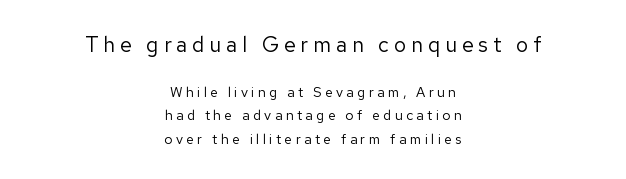
The foot of each line stays bare and open. The letterforms sit at book weight or below. The vertical gap from one line to the next is medium. Short and long lines alike share a common midpoint.
